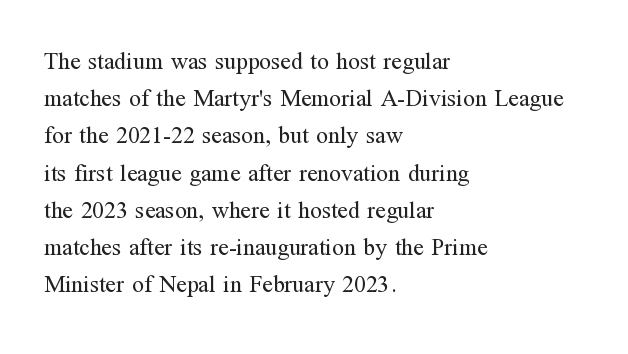
{"italic": "no", "bold": "no", "underline": "no", "align": "left", "line_spacing": "normal", "line_spacing_ratio": 1.55, "letter_spacing": "normal", "letter_spacing_em": 0.0, "glyph_px": 24}
